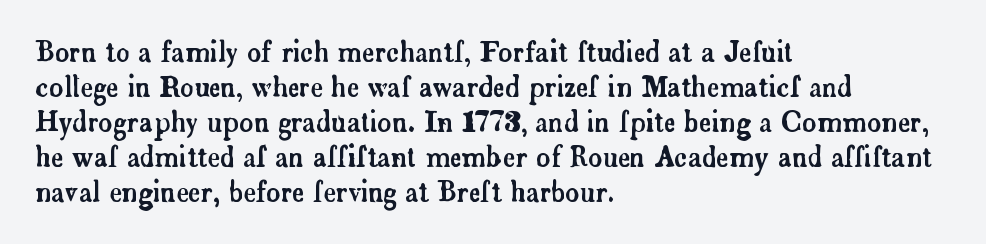
In CSS terms this would be text-align: left. Does the lettering tilt? It doesn't — this is upright. The strip under each line holds only bare page. Each word holds together tightly as a unit, with standard inter-letter gaps. These lines sit exactly where default settings would place them.
